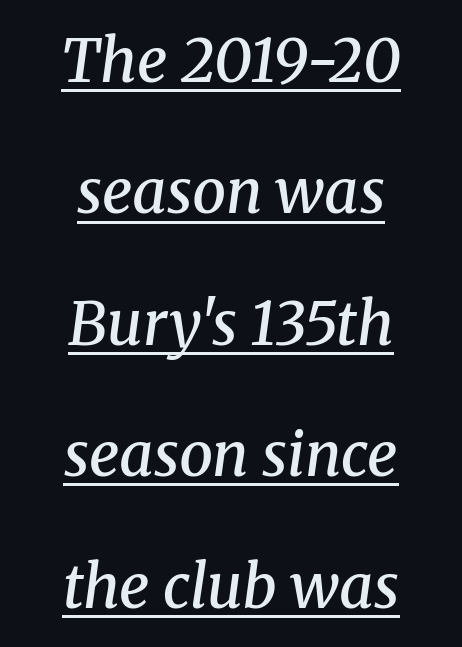
The image shows 60 px semibold serif type, italic (leaning right); set centered, loose line spacing (2.19x), normal letter spacing, underlined; medium stroke contrast and a medium x-height.
